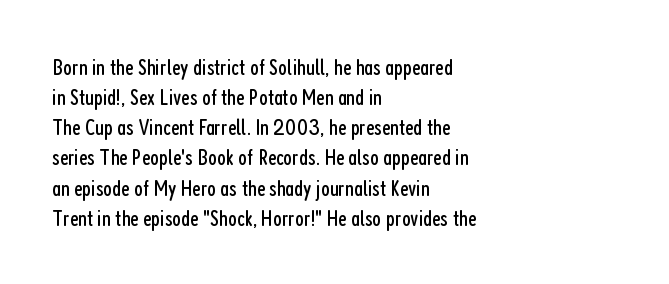
Q: Is the text bold? A: No.
Q: Is the text italic (slanted)? A: No, it is upright.
Q: Is the text underlined? A: No.
Q: How is the paragraph aligned? A: Left-aligned.
Q: Is the spacing between letters normal or unusually wide? A: Normal.
Q: Is the spacing between lines tight, normal or loose? A: Normal.
